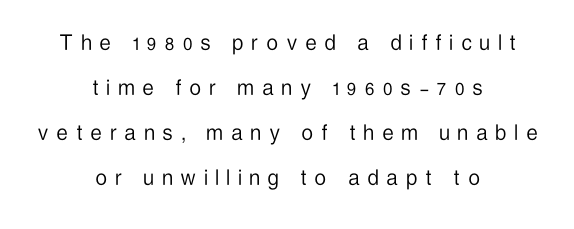
The image shows 25 px text type, upright; set centered, line spacing 1.8x, unusually wide letter spacing (+0.34 em), not underlined.
